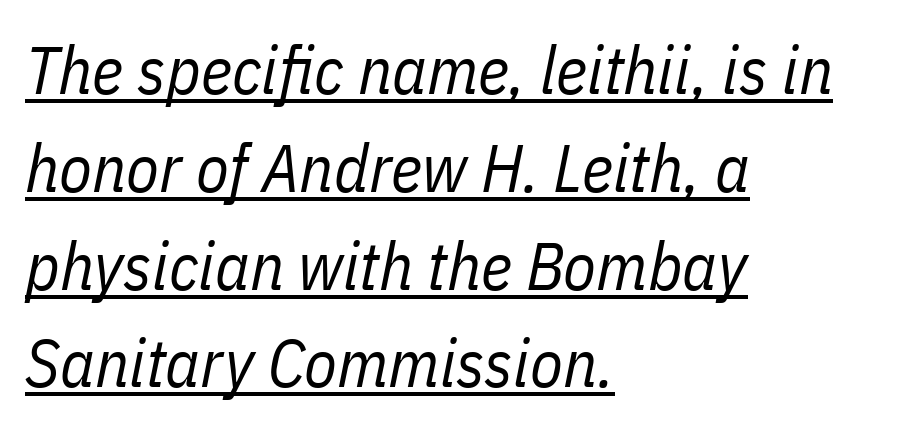
{"italic": "yes", "lean": "right", "slant_degrees": 11, "bold": "no", "weight": "regular", "width": "condensed", "stroke_contrast": "low", "x_height": "medium", "monospaced": "no", "underline": "yes", "align": "left", "line_spacing": "normal", "line_spacing_ratio": 1.46, "letter_spacing": "normal", "letter_spacing_em": 0.0, "glyph_px": 67}
